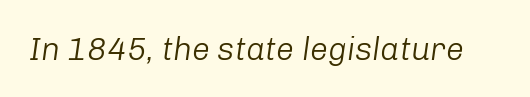
Q: Is the text bold? A: No.
Q: Is the text italic (slanted)? A: Yes, it leans right by about 8 degrees.
Q: Is the text underlined? A: No.
Q: Is the spacing between letters normal or unusually wide? A: Normal.
Q: Width (condensed, normal, or wide)? A: Normal.
Q: Stroke contrast? A: Low.
Q: x-height? A: Medium.
Q: Monospaced? A: No.
